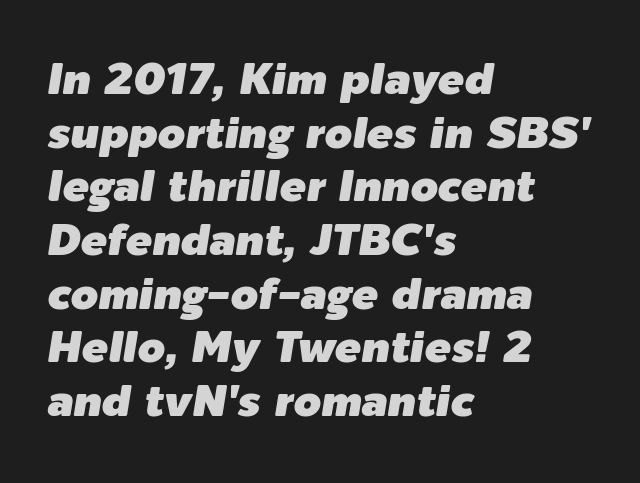
Q: Is the text italic (slanted)? A: Yes, it leans right by about 9 degrees.
Q: Is the text underlined? A: No.
Q: How is the paragraph aligned? A: Left-aligned.
Q: Is the spacing between letters normal or unusually wide? A: Normal.
Q: Width (condensed, normal, or wide)? A: Normal.
Q: Stroke contrast? A: Low.
Q: x-height? A: Medium.
Q: Monospaced? A: No.
